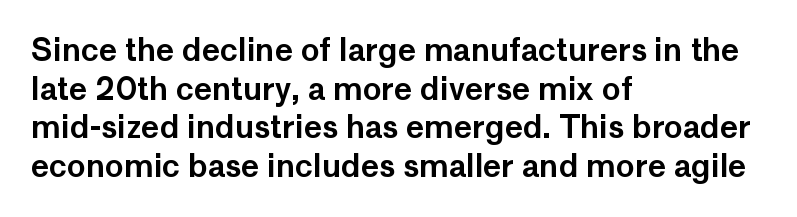
The image shows 31 px sans-serif type, upright; set left-aligned, normal line spacing (1.25x), normal letter spacing, not underlined; low stroke contrast and a medium x-height.
